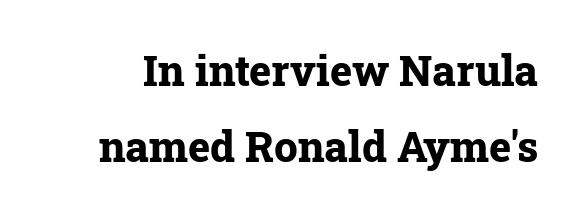
There is no visible air inserted between adjacent glyphs. The letters advance in unequal steps, a hallmark of proportional type. The glyphs in this specimen are seriffed. Quick note: not italic, upright.
